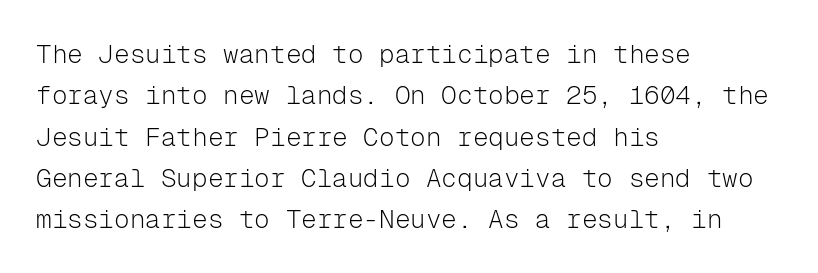
The image shows 26 px text type, upright; set left-aligned, normal line spacing (1.59x), normal letter spacing, not underlined.
